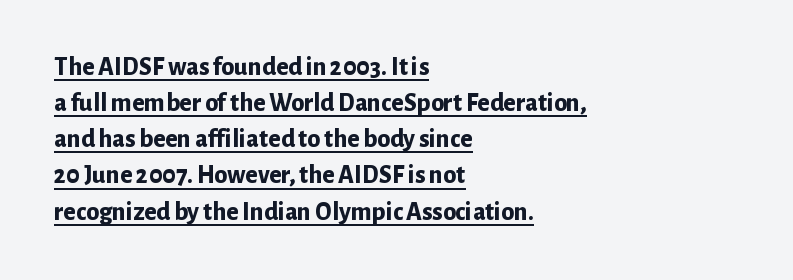
Q: Is the text bold? A: Yes.
Q: Is the text italic (slanted)? A: No, it is upright.
Q: Is the text underlined? A: Yes.
Q: How is the paragraph aligned? A: Left-aligned.
Q: Is the spacing between letters normal or unusually wide? A: Normal.
Q: Is the spacing between lines tight, normal or loose? A: Normal.
